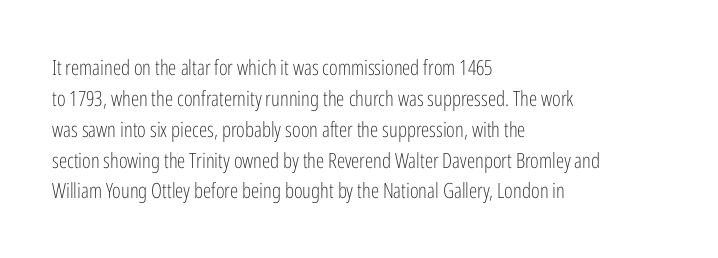
{"italic": "no", "bold": "no", "underline": "no", "align": "left", "line_spacing": "normal", "line_spacing_ratio": 1.47, "letter_spacing": "normal", "letter_spacing_em": 0.0, "glyph_px": 21}
